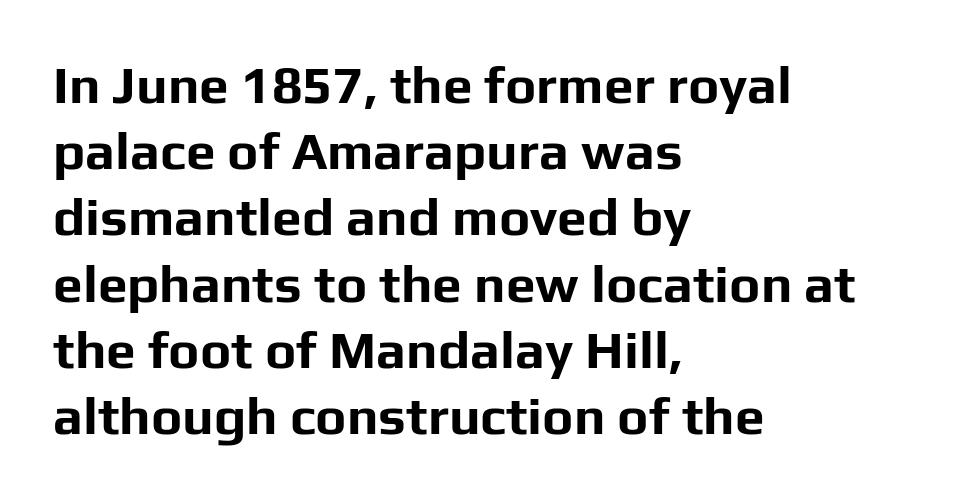
The rendering uses natural spacing where letterforms have individual widths. When letters stand straight like this, we call the style roman or upright. Regarding serifs, this sample does without them. As a designer I'd log this as weight 700, bold. Casual observation: everything's shoved over to the left.
